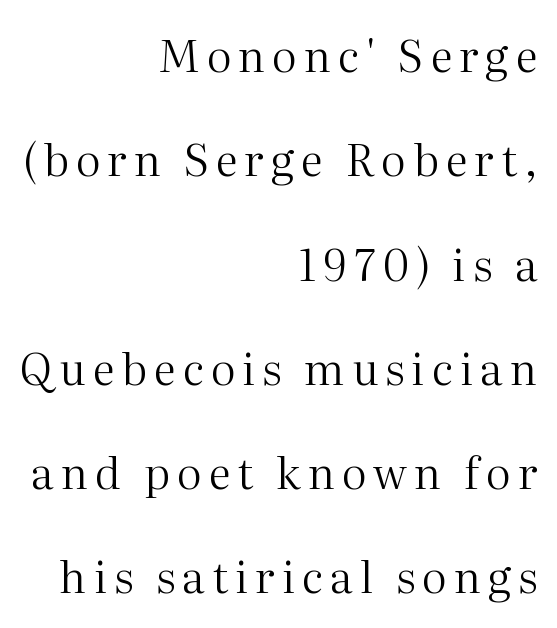
{"serif": "yes", "italic": "no", "bold": "no", "weight": "regular", "width": "normal", "stroke_contrast": "medium", "x_height": "medium", "monospaced": "no", "underline": "no", "align": "right", "line_spacing": "loose", "line_spacing_ratio": 2.37, "glyph_px": 44}
